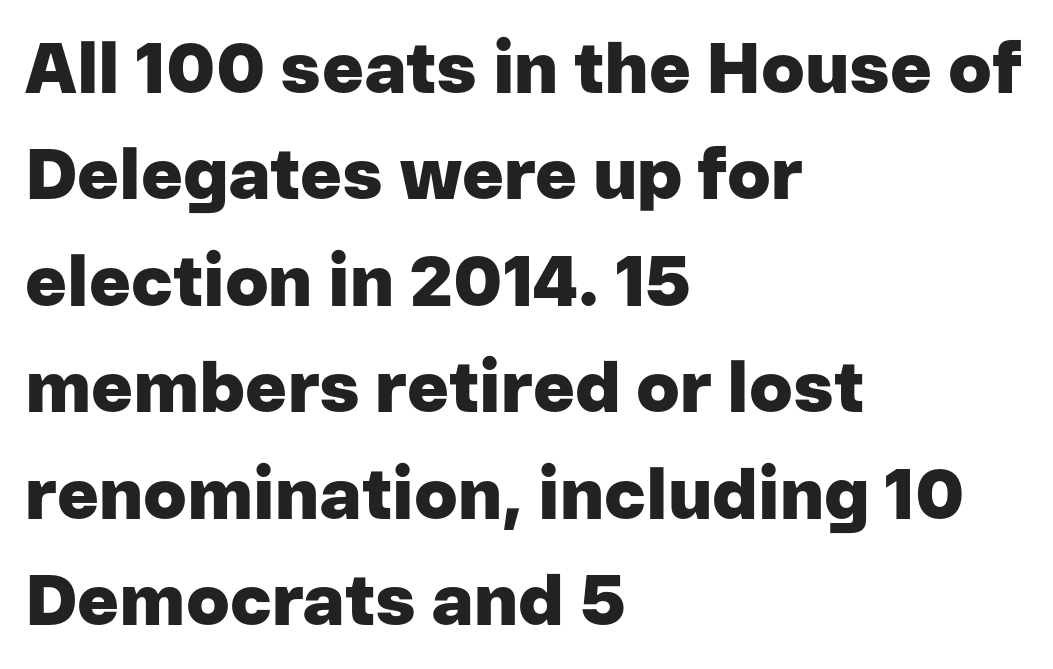
The image shows 71 px heavy sans-serif type, upright; set left-aligned, normal line spacing (1.5x), normal letter spacing, not underlined; low stroke contrast and a medium x-height.
